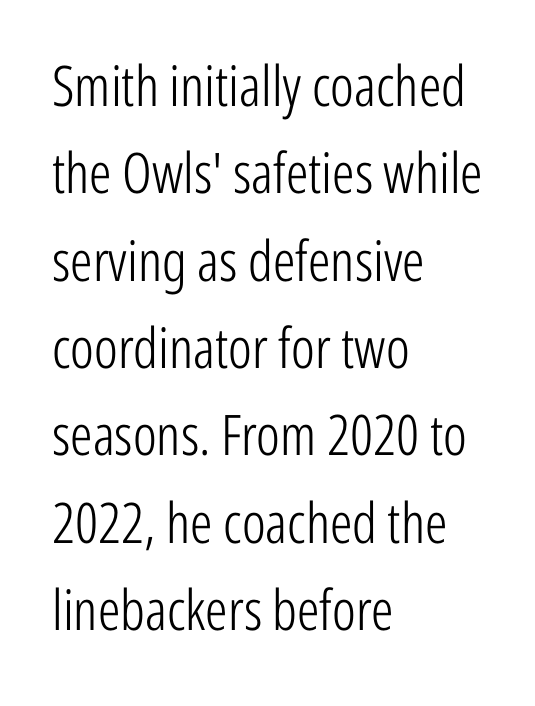
{"serif": "no", "italic": "no", "bold": "no", "weight": "light", "width": "condensed", "stroke_contrast": "low", "x_height": "medium", "monospaced": "no", "underline": "no", "align": "left", "line_spacing": "normal", "line_spacing_ratio": 1.56, "letter_spacing": "normal", "letter_spacing_em": 0.0, "glyph_px": 56}
